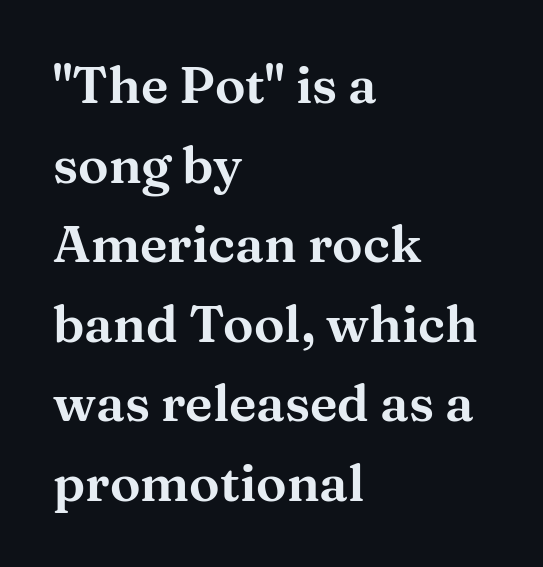
Q: Is the text italic (slanted)? A: No, it is upright.
Q: Is the typeface a serif or a sans-serif typeface? A: Serif.
Q: Is the text underlined? A: No.
Q: How is the paragraph aligned? A: Left-aligned.
Q: Is the spacing between letters normal or unusually wide? A: Normal.
Q: Is the spacing between lines tight, normal or loose? A: Normal.
Q: Width (condensed, normal, or wide)? A: Wide.
Q: Stroke contrast? A: Medium.
Q: x-height? A: Medium.
Q: Monospaced? A: No.
